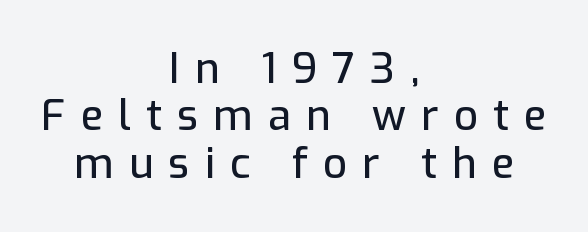
Q: Is the text italic (slanted)? A: No, it is upright.
Q: Is the typeface a serif or a sans-serif typeface? A: Sans-serif.
Q: Is the text underlined? A: No.
Q: How is the paragraph aligned? A: Centered.
Q: Is the spacing between letters normal or unusually wide? A: Unusually wide.
Q: Is the spacing between lines tight, normal or loose? A: Tight.
Q: Width (condensed, normal, or wide)? A: Normal.
Q: Stroke contrast? A: Low.
Q: x-height? A: Medium.
Q: Monospaced? A: No.
